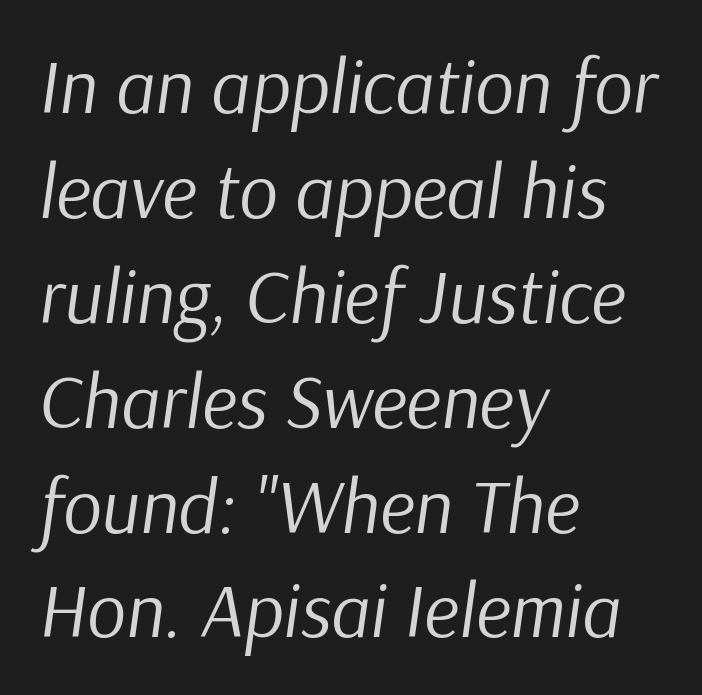
Here the designer chose a conventional face with non-uniform glyph widths. Quick note: interline space is typical. The cut favours lightness, reaching ordinary text weight at its darkest. No extra tracking has been applied to these lines. Italic: yes, the glyphs are oblique. Nobody drew a line under any word here.
